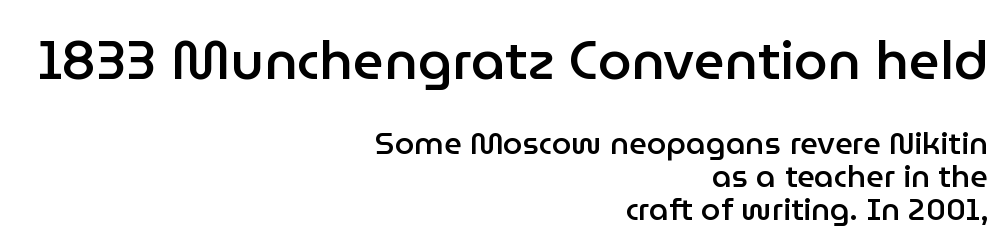
The rendering anchors every line to the right-hand side. Does the leading feel generous? Not at all — it's pinched. Of the two passages, the one on top uses the larger point size. Check under the words: just untouched page. Nope, no serifs anywhere on these letters.
